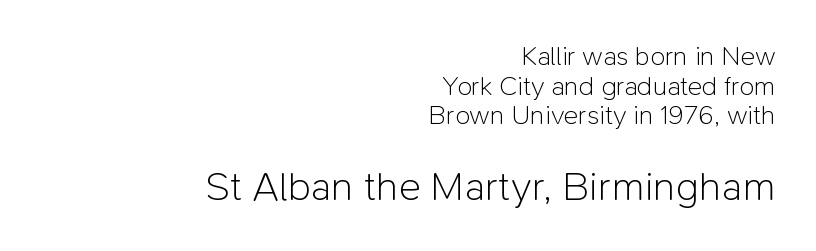
The face used here is proportionally spaced, like ordinary book or web type. Two sizes are in play, and the larger belongs to the second block. The letters sit at their default tracking, neither squeezed nor spread. A roman cut, with each character standing at attention. Heft: none added — not bold. Anything drawn beneath the words? Only blank space.
